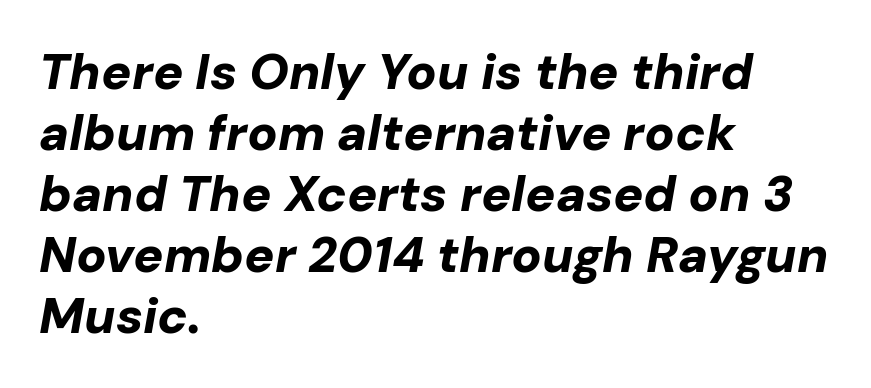
The image shows 50 px bold type, italic (leaning right); set left-aligned, line spacing 1.22x, normal letter spacing, not underlined; low stroke contrast and a medium x-height.
